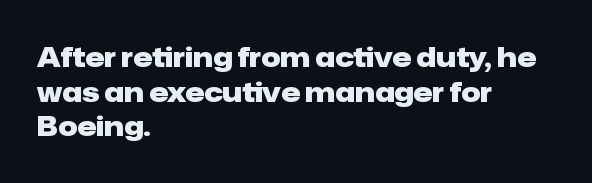
The image shows 27 px bold type, upright; set left-aligned, normal line spacing (1.28x), normal letter spacing, not underlined.
